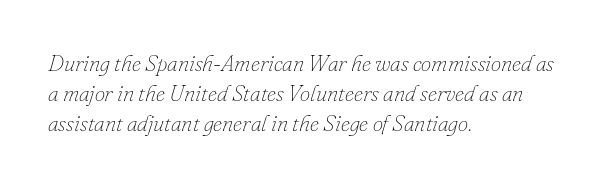
The image shows 23 px text type, italic (leaning right); set left-aligned, normal line spacing (1.31x), normal letter spacing, not underlined.
